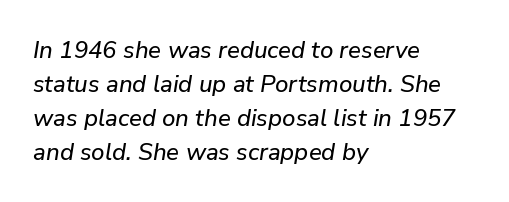
{"italic": "yes", "lean": "right", "slant_degrees": 9, "underline": "no", "align": "left", "line_spacing": "normal", "line_spacing_ratio": 1.41, "letter_spacing": "normal", "letter_spacing_em": 0.0, "glyph_px": 24}
